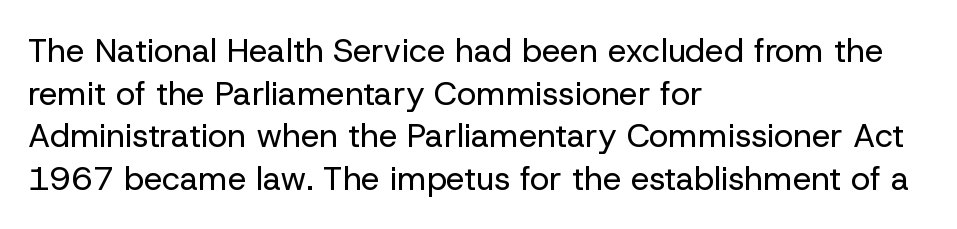
How would I describe the line gaps? Plain and ordinary. A typesetter would call this proportional, since set widths differ per character. The font family rendered here belongs to the sans-serif group. No chunkiness to these letters — they're not bold. Clear beneath every line of the passage. Line starts are locked; line ends wander.
